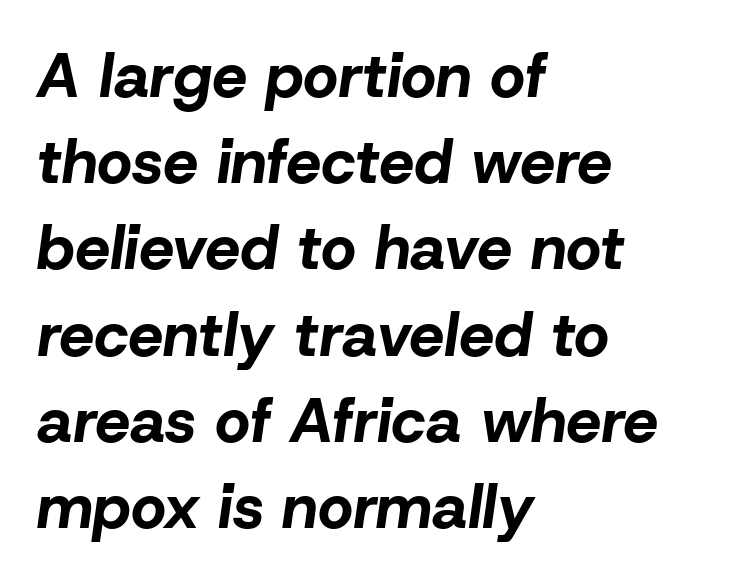
The image shows 62 px bold type, italic (leaning right); set left-aligned, normal line spacing (1.39x), normal letter spacing, not underlined; low stroke contrast and a medium x-height.
